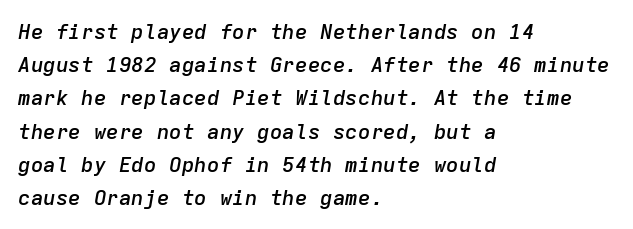
Q: Is the text bold? A: Semi-bold.
Q: Is the text italic (slanted)? A: Yes, it leans right by about 9 degrees.
Q: Is the text underlined? A: No.
Q: How is the paragraph aligned? A: Left-aligned.
Q: Is the spacing between letters normal or unusually wide? A: Normal.
Q: Is the spacing between lines tight, normal or loose? A: Normal.
